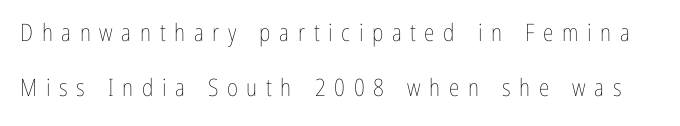
You can tell it's not italic because the verticals are truly vertical. The face looks like a standard text weight, possibly lighter. Does extra space separate the letters? Yes, quite a lot of it. The specimen omits any rule beneath the text block's lines.
